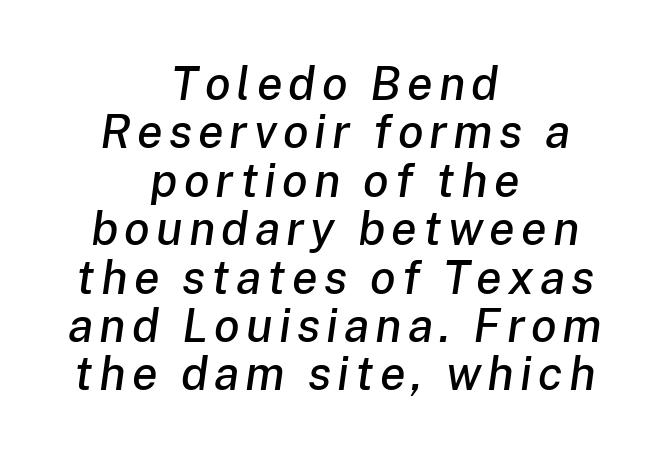
A typesetter would call this proportional, since set widths differ per character. Each row of text sits above clean, open space. Closely set lines give the paragraph a compact silhouette. The text block is weighted toward neither margin, spreading evenly from the middle.
